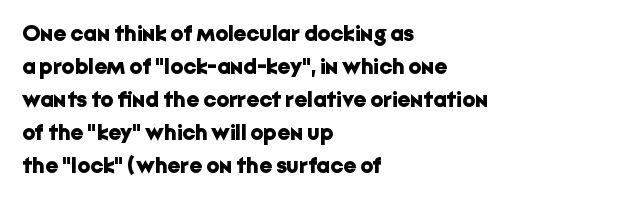
The image shows 23 px bold type, upright; set left-aligned, normal line spacing (1.44x), normal letter spacing, not underlined.
